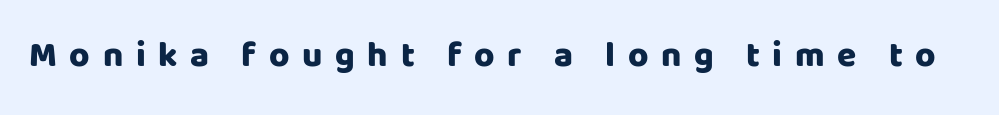
{"serif": "no", "italic": "no", "bold": "yes", "weight": "heavy", "width": "normal", "stroke_contrast": "low", "x_height": "large", "monospaced": "no", "underline": "no", "letter_spacing": "wide", "letter_spacing_em": 0.36, "glyph_px": 35}
